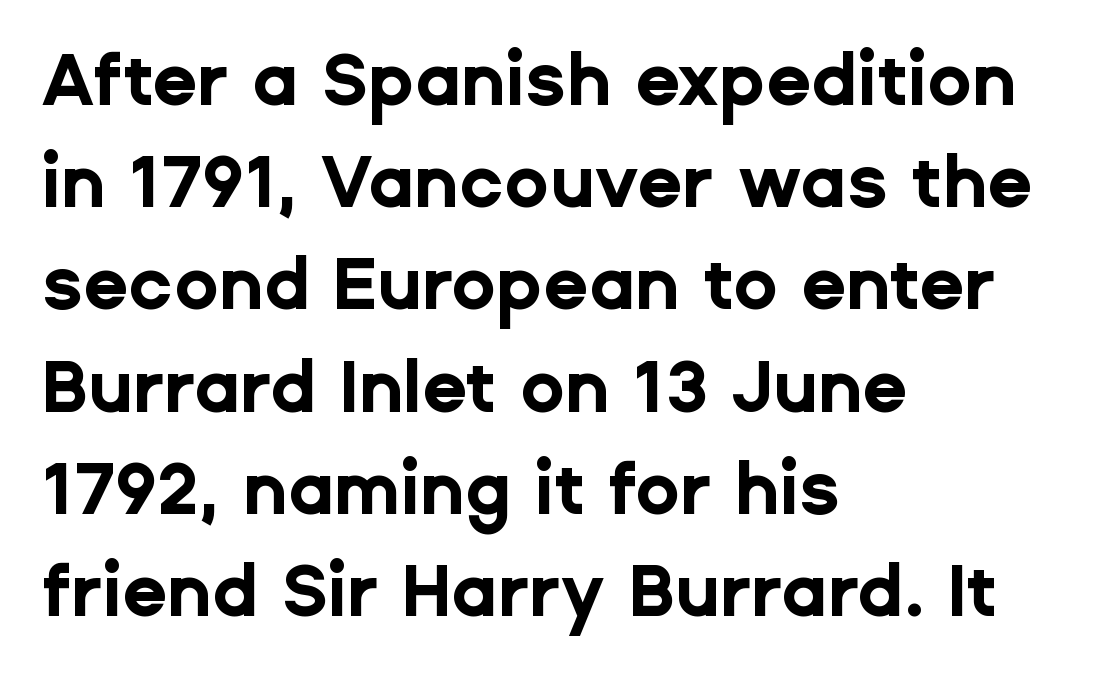
Upright lettering throughout. Notice how descenders clear the ascenders below comfortably — that's standard leading. A clean baseline with only descenders dipping below it. The letters carry no serifs — their stems end cleanly without finishing strokes. Teacher's note: observe the even left margin — that is flush-left alignment. Honestly, the letter spacing is just normal — you wouldn't notice it.
